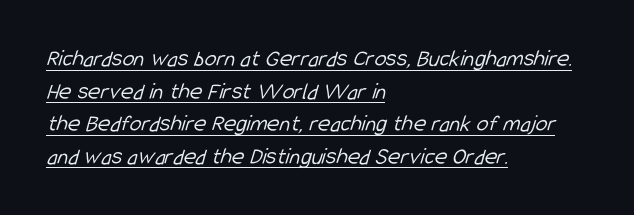
{"bold": "no", "underline": "yes", "align": "left", "line_spacing": "normal", "line_spacing_ratio": 1.36, "letter_spacing": "normal", "letter_spacing_em": 0.0, "glyph_px": 24}
